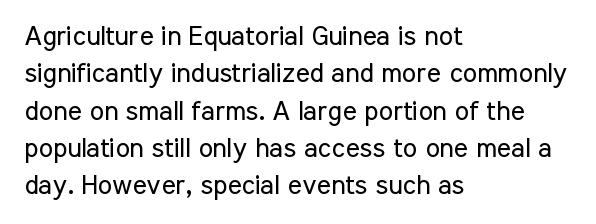
Q: Is the text bold? A: No.
Q: Is the text italic (slanted)? A: No, it is upright.
Q: Is the text underlined? A: No.
Q: How is the paragraph aligned? A: Left-aligned.
Q: Is the spacing between letters normal or unusually wide? A: Normal.
Q: Is the spacing between lines tight, normal or loose? A: Normal.
